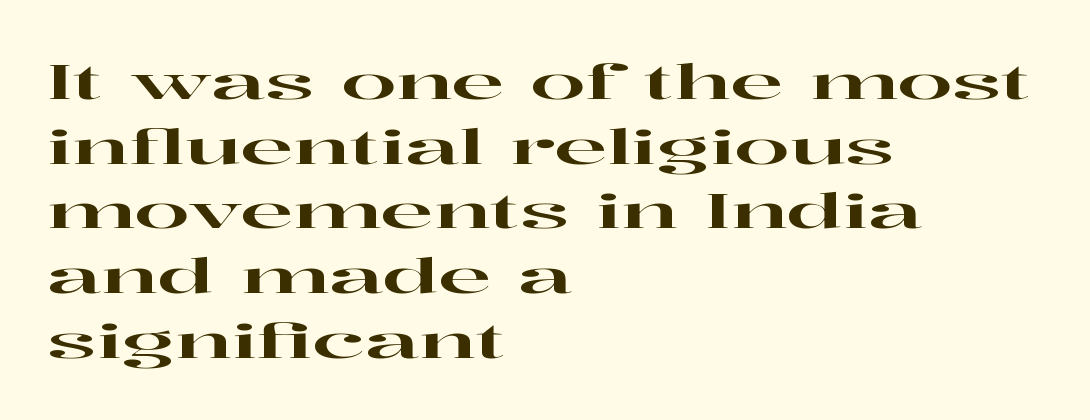
The image shows 49 px wide serif type, upright; set left-aligned, normal line spacing (1.32x), normal letter spacing, not underlined; high stroke contrast and a medium x-height.
